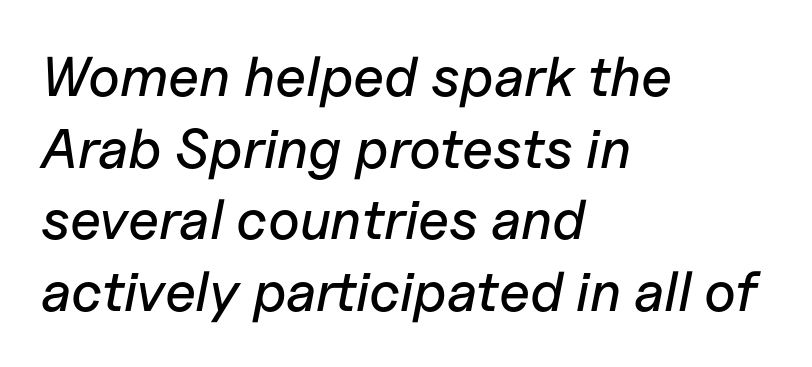
The image shows 56 px text type, italic (leaning right); set left-aligned, normal line spacing (1.28x), normal letter spacing, not underlined; low stroke contrast and a medium x-height.
